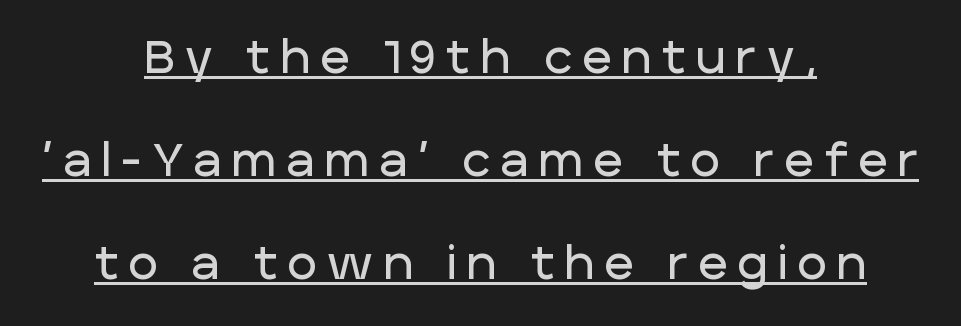
The image shows 45 px sans-serif type, upright; set centered, loose line spacing (2.29x), unusually wide letter spacing (+0.23 em), underlined; low stroke contrast and a large x-height.
